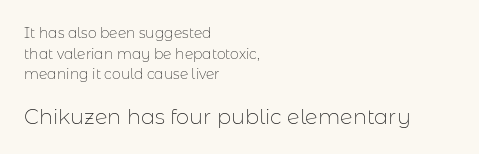
{"italic": "no", "bold": "no", "underline": "no", "align": "left", "line_spacing": "normal", "line_spacing_ratio": 1.48, "letter_spacing": "normal", "letter_spacing_em": 0.0, "larger_block": "second", "size_ratio": 1.5, "glyph_px": 21}
